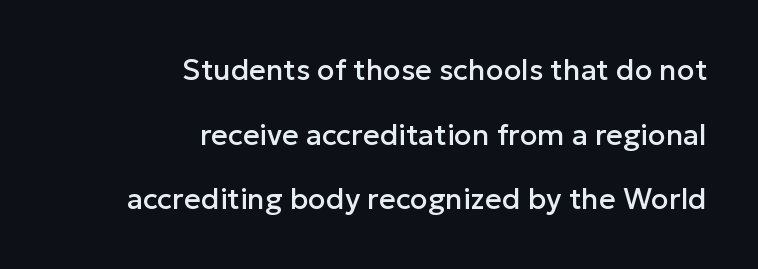
Tall strokes in this sample are plumb rather than angled. This sample has the flowing, uneven cadence of proportional lettering. Anything drawn beneath the words? Only blank space. Letterform terminals end flat and unadorned throughout the passage.
